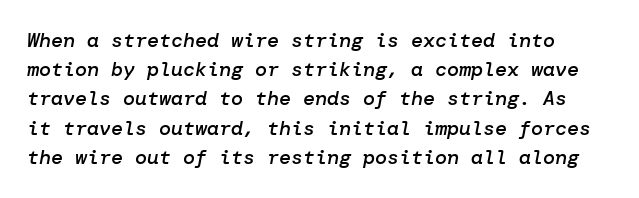
The image shows 20 px text type, italic (leaning right); set normal line spacing (1.46x), normal letter spacing, not underlined.
